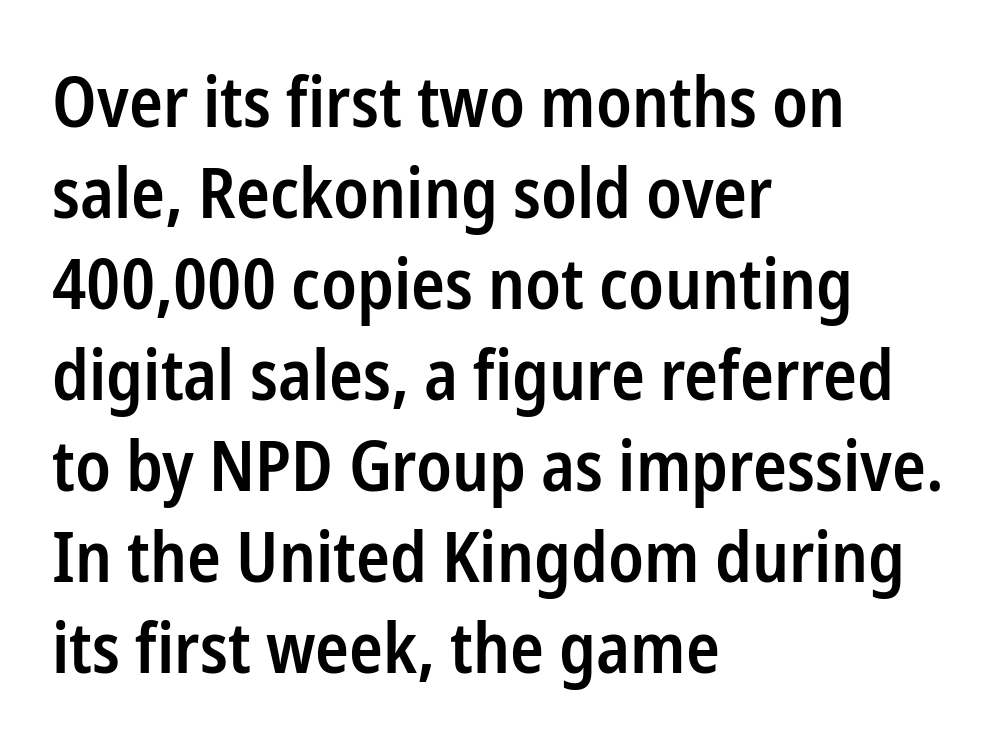
The image shows 70 px semibold, condensed sans-serif type, upright; set left-aligned, normal line spacing (1.3x), normal letter spacing, not underlined; low stroke contrast and a medium x-height.
